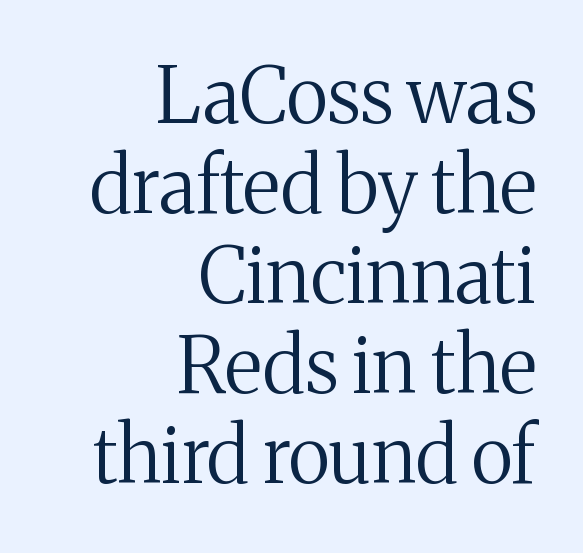
The rendering anchors every line to the right-hand side. The typesetting does not lean heavy: it is not bold. Between one letter and the next there's only the usual sliver of space. When letters stand straight like this, we call the style roman or upright. Varying glyph widths throughout — classic text-font behaviour.
